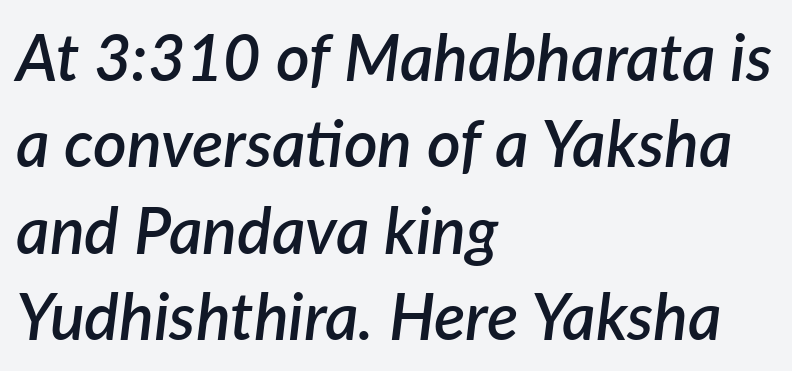
Yep, that's italic — everything's leaning. Strokes here are thickened, but only to semibold level. Nothing unusual about the tracking: characters are spaced as the font intends. Summary of vertical rhythm: regular, with standard interline spacing. Any mark beneath the type? The region is blank. Horizontally, the lines are justified to the leading edge only.
